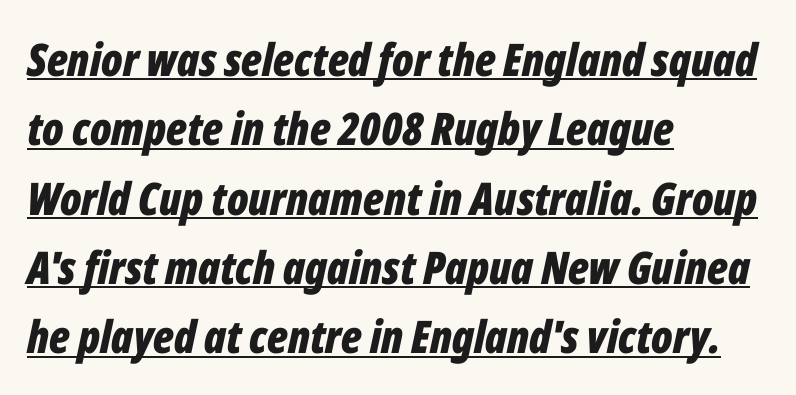
Q: Is the text bold? A: Yes.
Q: Is the text italic (slanted)? A: Yes, it leans right by about 12 degrees.
Q: Is the text underlined? A: Yes.
Q: How is the paragraph aligned? A: Left-aligned.
Q: Is the spacing between letters normal or unusually wide? A: Normal.
Q: Is the spacing between lines tight, normal or loose? A: Normal.
Q: Width (condensed, normal, or wide)? A: Condensed.
Q: Stroke contrast? A: Low.
Q: x-height? A: Medium.
Q: Monospaced? A: No.
